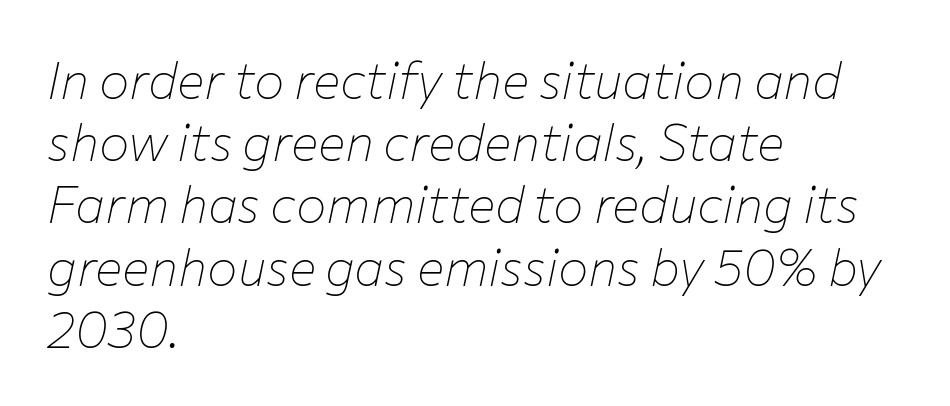
{"italic": "yes", "lean": "right", "slant_degrees": 12, "bold": "no", "weight": "thin", "width": "normal", "stroke_contrast": "low", "x_height": "medium", "monospaced": "no", "underline": "no", "align": "left", "line_spacing_ratio": 1.22, "letter_spacing": "normal", "letter_spacing_em": 0.0, "glyph_px": 51}
